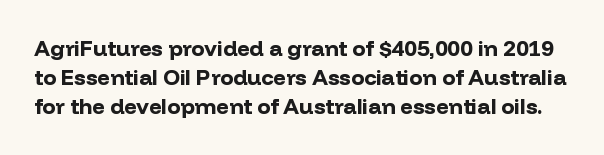
The image shows 22 px bold type, upright; set normal line spacing (1.32x), normal letter spacing, not underlined.
